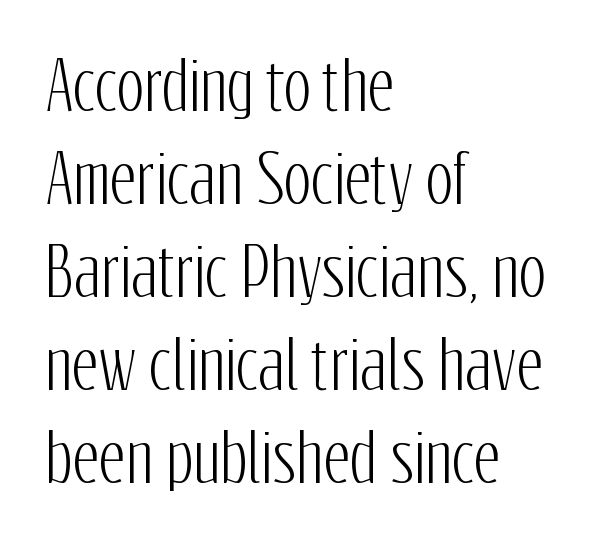
Q: Is the text italic (slanted)? A: No, it is upright.
Q: Is the typeface a serif or a sans-serif typeface? A: Sans-serif.
Q: Is the text underlined? A: No.
Q: How is the paragraph aligned? A: Left-aligned.
Q: Is the spacing between letters normal or unusually wide? A: Normal.
Q: Is the spacing between lines tight, normal or loose? A: Normal.
Q: Width (condensed, normal, or wide)? A: Condensed.
Q: Stroke contrast? A: Low.
Q: x-height? A: Medium.
Q: Monospaced? A: No.
